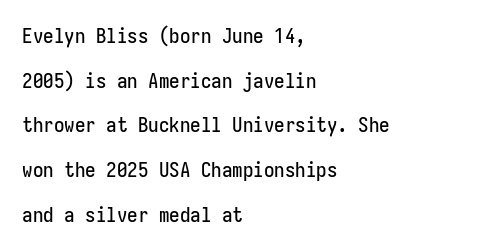
Q: Is the text italic (slanted)? A: No, it is upright.
Q: Is the text underlined? A: No.
Q: How is the paragraph aligned? A: Left-aligned.
Q: Is the spacing between letters normal or unusually wide? A: Normal.
Q: Is the spacing between lines tight, normal or loose? A: Loose.
